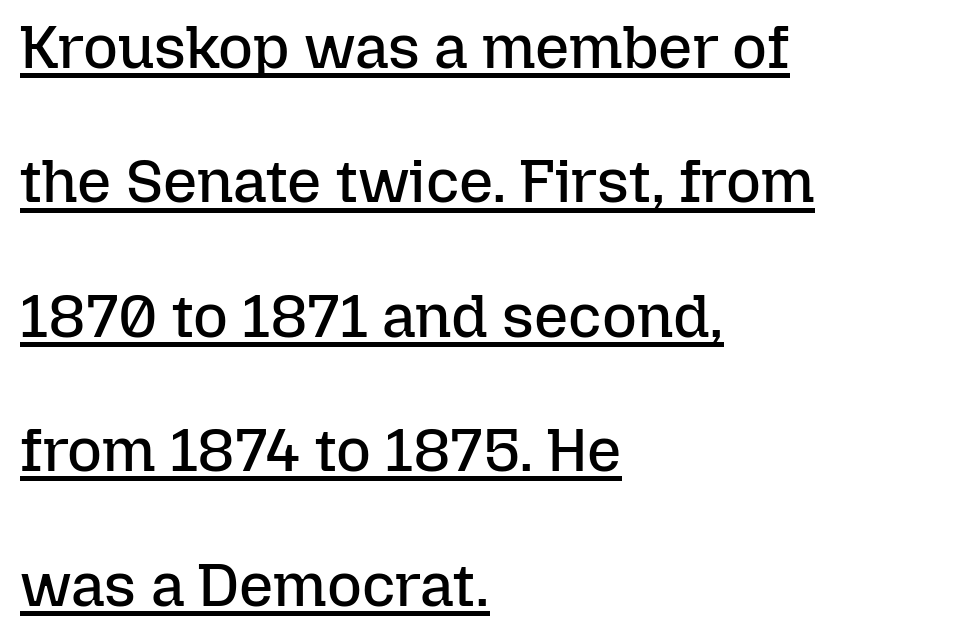
{"italic": "no", "bold": "no", "weight": "regular", "width": "normal", "stroke_contrast": "low", "x_height": "medium", "monospaced": "no", "underline": "yes", "align": "left", "line_spacing": "loose", "line_spacing_ratio": 2.24, "letter_spacing": "normal", "letter_spacing_em": 0.0, "glyph_px": 60}
